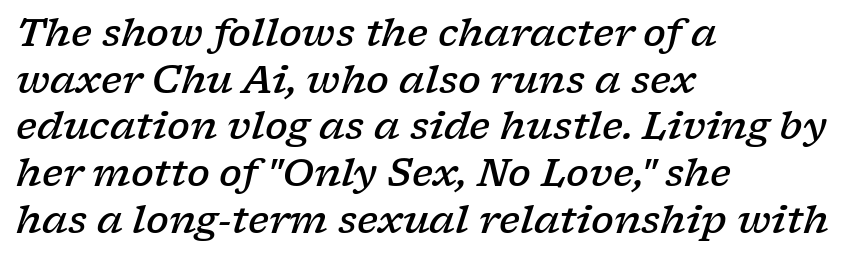
The image shows 38 px semibold, wide serif type, italic (leaning right); set left-aligned, line spacing 1.23x, normal letter spacing, not underlined; low stroke contrast and a medium x-height.
